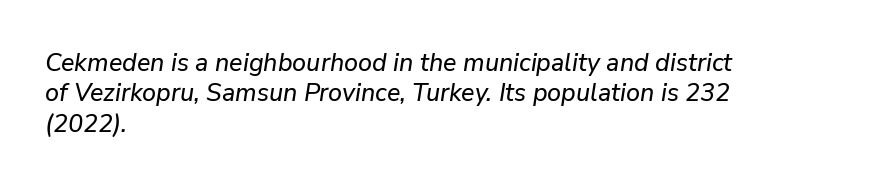
Looking at the ascenders, they clearly lean. The typesetter chose a ragged-right arrangement here. The type is set solid horizontally, with unmodified tracking. Has an underline been added? It has not.
